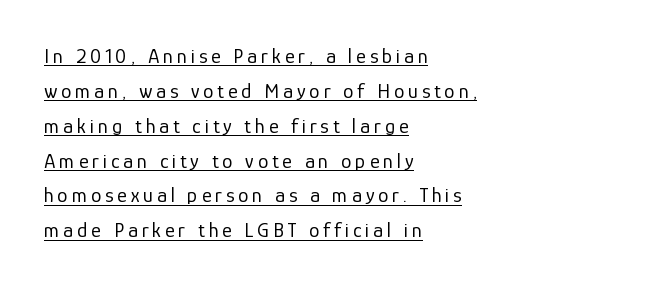
The image shows 21 px text type, upright; set left-aligned, normal line spacing (1.66x), underlined.
